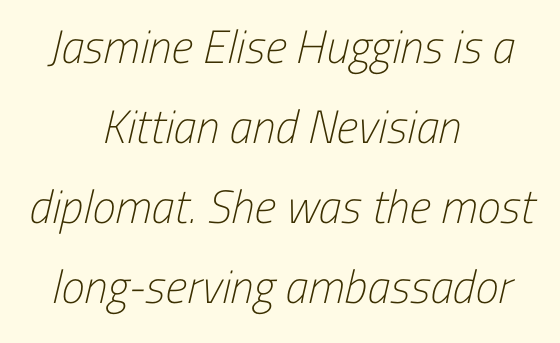
Q: Is the text bold? A: No.
Q: Is the typeface a serif or a sans-serif typeface? A: Sans-serif.
Q: Is the text underlined? A: No.
Q: How is the paragraph aligned? A: Centered.
Q: Is the spacing between letters normal or unusually wide? A: Normal.
Q: Is the spacing between lines tight, normal or loose? A: Normal.
Q: Width (condensed, normal, or wide)? A: Condensed.
Q: Stroke contrast? A: Low.
Q: x-height? A: Medium.
Q: Monospaced? A: No.
